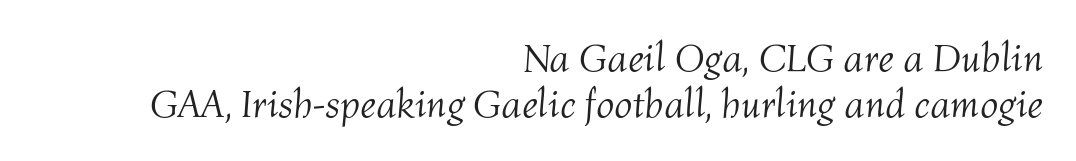
The image shows 40 px light type, italic (leaning right); set right-aligned, tight line spacing (1.15x), normal letter spacing, not underlined; medium stroke contrast and a medium x-height.
